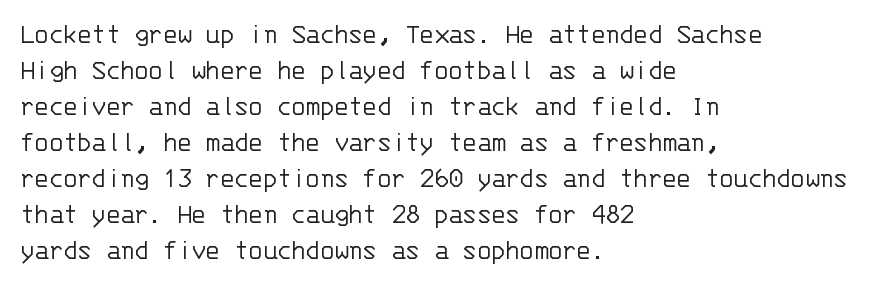
Q: Is the text bold? A: No.
Q: Is the text italic (slanted)? A: No, it is upright.
Q: Is the typeface a serif or a sans-serif typeface? A: Sans-serif.
Q: Is the text underlined? A: No.
Q: How is the paragraph aligned? A: Left-aligned.
Q: Is the spacing between letters normal or unusually wide? A: Normal.
Q: Width (condensed, normal, or wide)? A: Normal.
Q: Stroke contrast? A: Low.
Q: x-height? A: Large.
Q: Monospaced? A: Yes.
